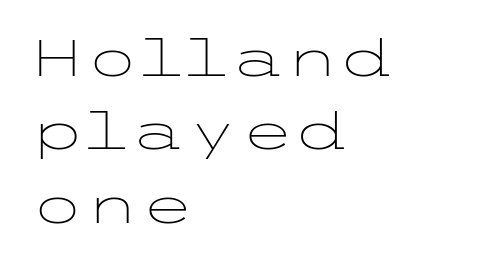
The image shows 50 px light, wide sans-serif type, upright; set left-aligned, normal line spacing (1.47x), normal letter spacing, not underlined; low stroke contrast and a medium x-height.
